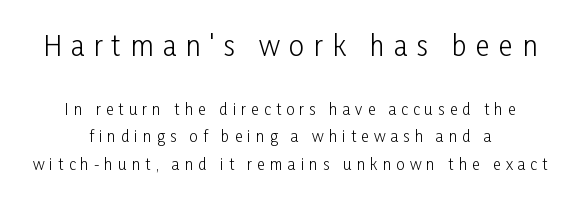
Descenders hang freely into open space. Here the first block reads like a headline and the second like body copy. The font is comparable to plain body text, perhaps lighter. Line starts and ends both wander, symmetrically. The specimen reads as upright at a glance.
